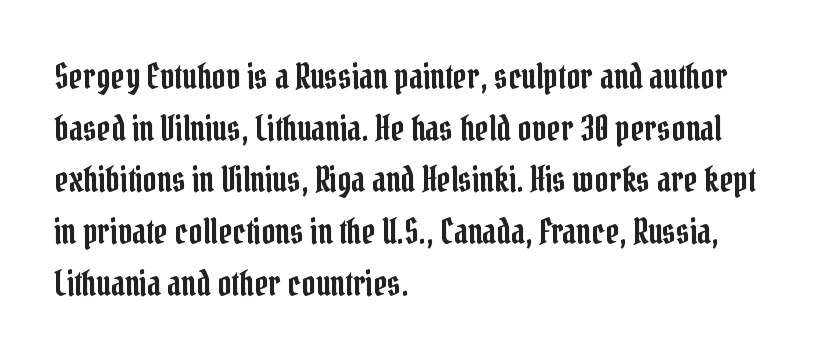
Q: Is the text italic (slanted)? A: No, it is upright.
Q: Is the typeface a serif or a sans-serif typeface? A: Serif.
Q: Is the text underlined? A: No.
Q: How is the paragraph aligned? A: Left-aligned.
Q: Is the spacing between letters normal or unusually wide? A: Normal.
Q: Is the spacing between lines tight, normal or loose? A: Normal.
Q: Width (condensed, normal, or wide)? A: Condensed.
Q: Stroke contrast? A: Low.
Q: x-height? A: Medium.
Q: Monospaced? A: No.
